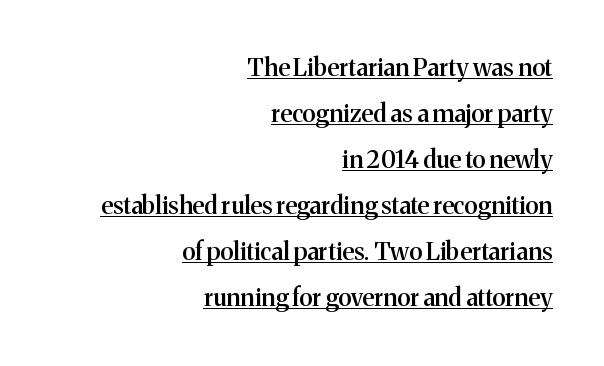
Q: Is the text bold? A: Semi-bold.
Q: Is the text italic (slanted)? A: No, it is upright.
Q: Is the text underlined? A: Yes.
Q: How is the paragraph aligned? A: Right-aligned.
Q: Is the spacing between letters normal or unusually wide? A: Normal.
Q: Is the spacing between lines tight, normal or loose? A: Loose.
